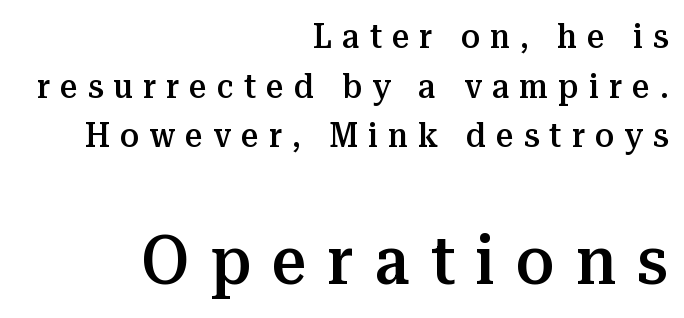
Q: Is the text bold? A: Semi-bold.
Q: Is the text italic (slanted)? A: No, it is upright.
Q: Is the typeface a serif or a sans-serif typeface? A: Serif.
Q: Is the text underlined? A: No.
Q: How is the paragraph aligned? A: Right-aligned.
Q: Is the spacing between letters normal or unusually wide? A: Unusually wide.
Q: Is the spacing between lines tight, normal or loose? A: Normal.
Q: Which block of text is set in a larger size, the first (top) or the second (bottom)? A: The second (bottom) one.
Q: Width (condensed, normal, or wide)? A: Normal.
Q: Stroke contrast? A: Medium.
Q: x-height? A: Medium.
Q: Monospaced? A: No.
